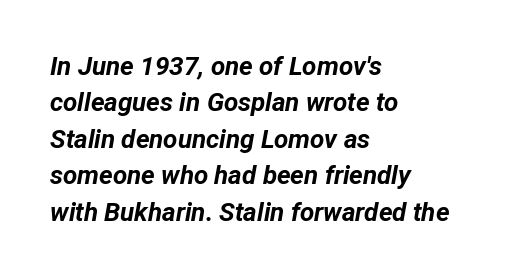
The image shows 26 px bold type, italic (leaning right); set left-aligned, normal line spacing (1.4x), normal letter spacing, not underlined.
